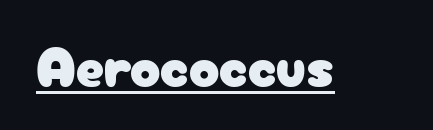
Look at the bottom of the vertical strokes: they stop flat, with no serifs. Spacing verdict: proportional, widths tailored to each character. Nope, not italic — everything's standing straight. The typesetter has applied underlining to the passage shown. In terms of letterspacing, this is plain default setting.
